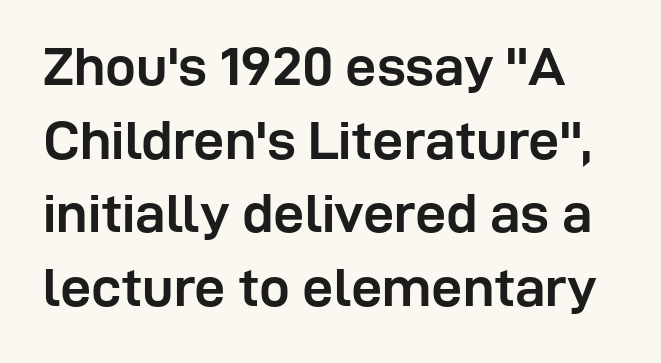
The image shows 55 px semibold sans-serif type, upright; set normal line spacing (1.34x), normal letter spacing, not underlined; low stroke contrast and a medium x-height.
